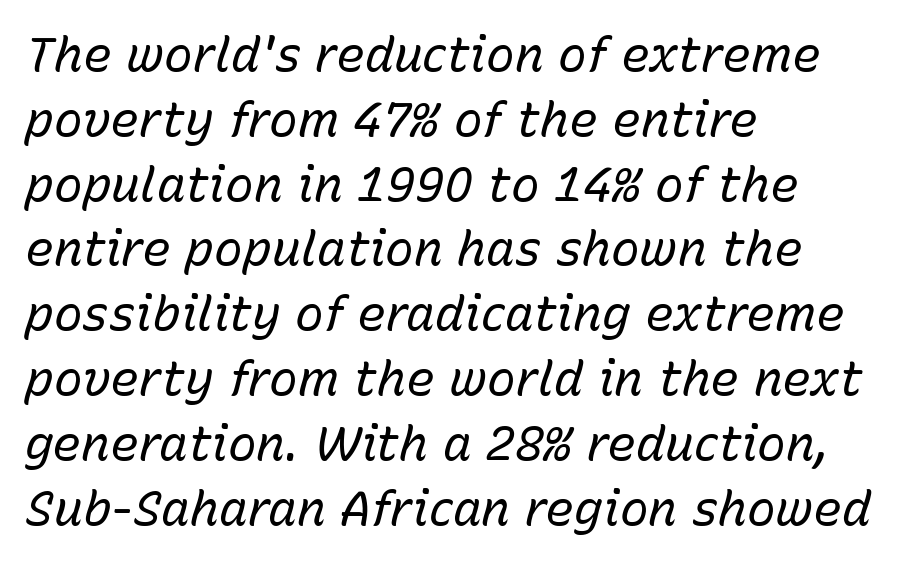
The image shows 48 px regular-weight type, italic (leaning right); set left-aligned, normal line spacing (1.35x), normal letter spacing, not underlined; low stroke contrast and a medium x-height.
